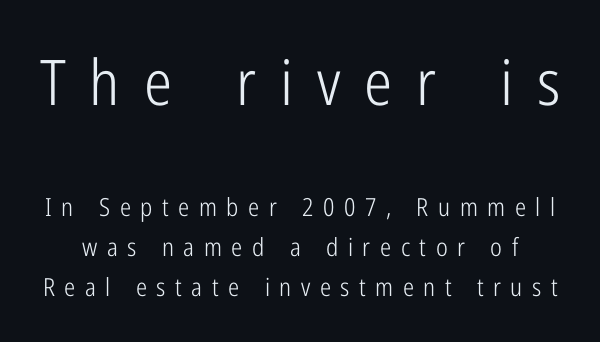
{"serif": "no", "italic": "no", "bold": "no", "weight": "light", "width": "condensed", "stroke_contrast": "low", "x_height": "medium", "monospaced": "no", "underline": "no", "line_spacing": "normal", "line_spacing_ratio": 1.61, "letter_spacing": "wide", "letter_spacing_em": 0.38, "larger_block": "first", "size_ratio": 2.52, "glyph_px": 63}
